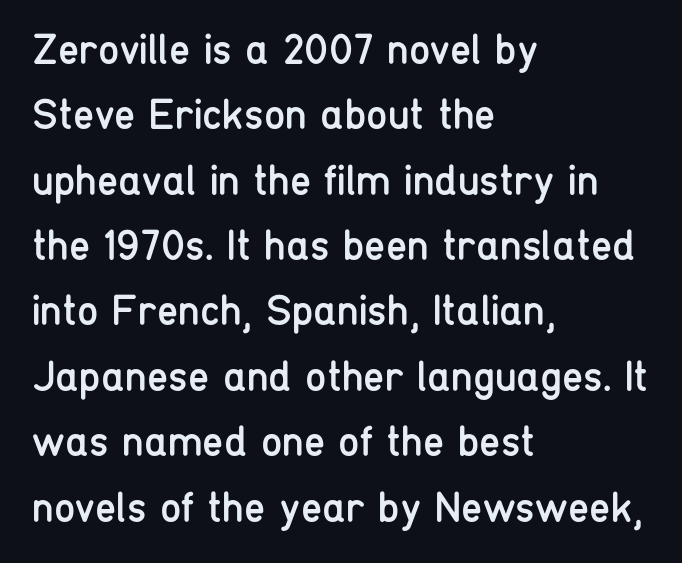
The image shows 43 px regular-weight, condensed sans-serif type, upright; set left-aligned, normal line spacing (1.52x), normal letter spacing, not underlined; low stroke contrast and a medium x-height.
